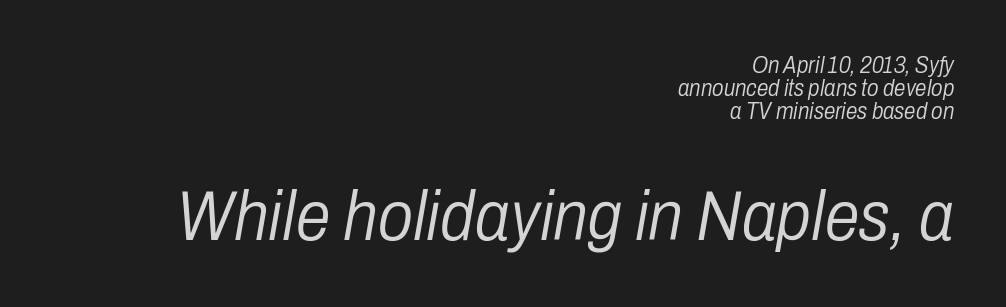
The image shows 70 px light, condensed type, italic (leaning right); set right-aligned, tight line spacing (1.01x), normal letter spacing, not underlined; the second (bottom) block is 3.04x larger; low stroke contrast and a medium x-height.
